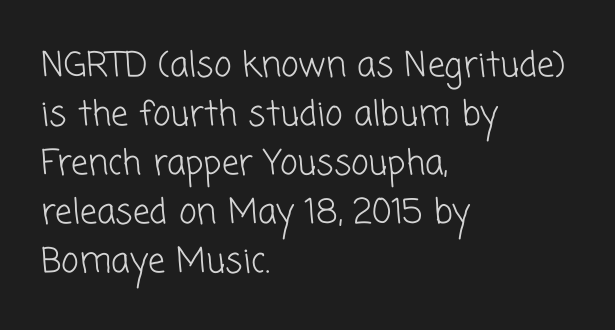
The image shows 34 px light sans-serif type; set left-aligned, normal line spacing (1.44x), normal letter spacing, not underlined; low stroke contrast and a medium x-height.
